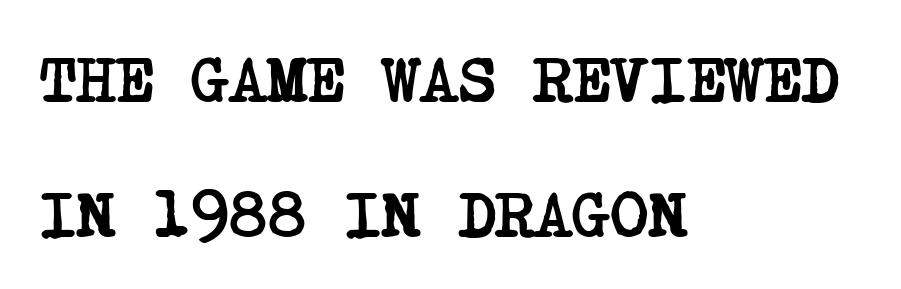
Does the weight exceed regular? Yes, all the way to bold. Regarding leading, the lines here are spaced well apart. The face used here is seriffed, in the tradition of book romans. All the whitespace from short lines collects on the right.
